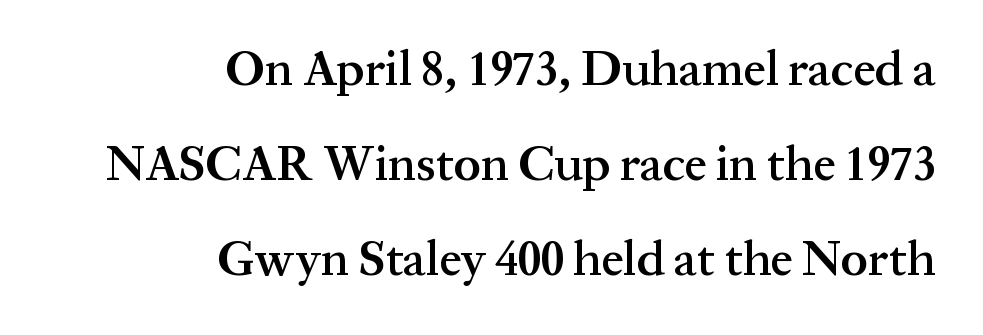
Q: Is the text bold? A: Semi-bold.
Q: Is the text italic (slanted)? A: No, it is upright.
Q: Is the typeface a serif or a sans-serif typeface? A: Serif.
Q: Is the text underlined? A: No.
Q: How is the paragraph aligned? A: Right-aligned.
Q: Is the spacing between letters normal or unusually wide? A: Normal.
Q: Is the spacing between lines tight, normal or loose? A: Loose.
Q: Width (condensed, normal, or wide)? A: Normal.
Q: Stroke contrast? A: Medium.
Q: x-height? A: Medium.
Q: Monospaced? A: No.
